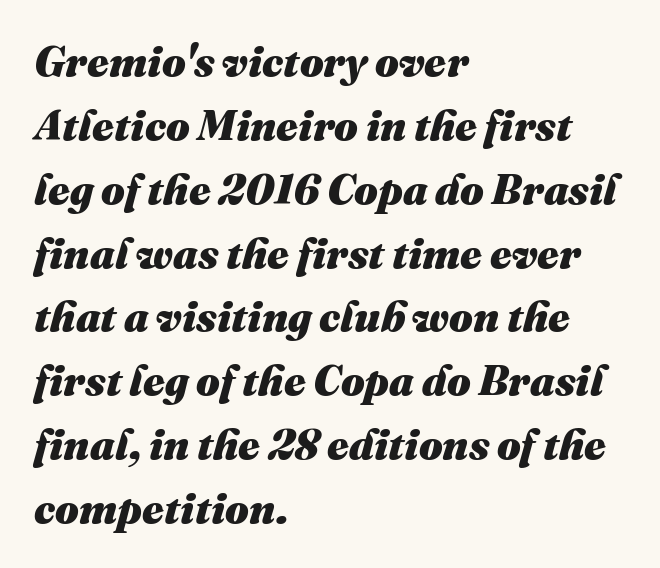
A normal amount of white space separates one row of letters from the next. Caption: multi-line text, flush left, ragged right. Glance below the letters and you will spot only blank space. The face used here is proportionally spaced, like ordinary book or web type.
